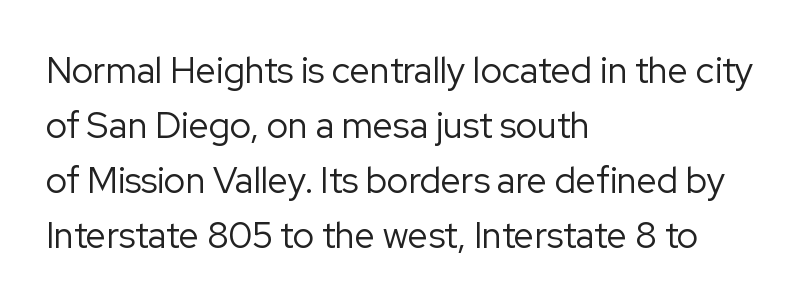
The image shows 36 px regular-weight sans-serif type, upright; set left-aligned, normal line spacing (1.53x), normal letter spacing, not underlined; low stroke contrast and a medium x-height.
